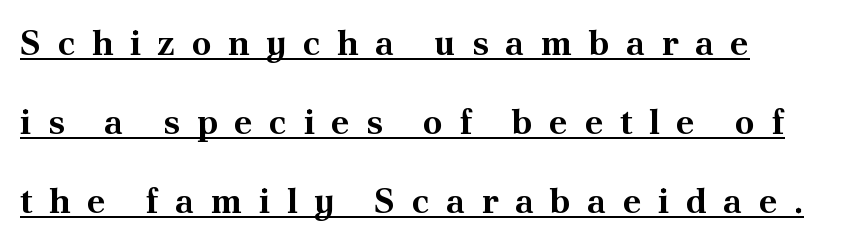
Q: Is the text bold? A: Yes.
Q: Is the text italic (slanted)? A: No, it is upright.
Q: Is the typeface a serif or a sans-serif typeface? A: Serif.
Q: Is the text underlined? A: Yes.
Q: Is the spacing between letters normal or unusually wide? A: Unusually wide.
Q: Is the spacing between lines tight, normal or loose? A: Loose.
Q: Width (condensed, normal, or wide)? A: Normal.
Q: Stroke contrast? A: Medium.
Q: x-height? A: Small.
Q: Monospaced? A: No.
